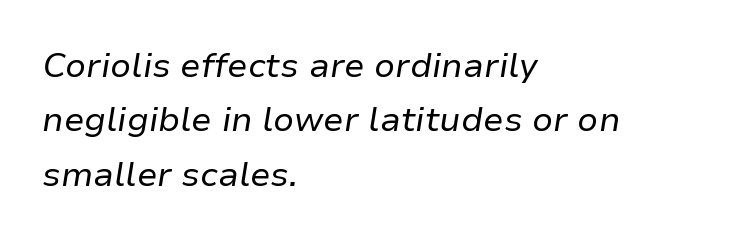
Q: Is the text bold? A: No.
Q: Is the text italic (slanted)? A: Yes, it leans right by about 9 degrees.
Q: Is the text underlined? A: No.
Q: How is the paragraph aligned? A: Left-aligned.
Q: Is the spacing between letters normal or unusually wide? A: Normal.
Q: Is the spacing between lines tight, normal or loose? A: Normal.
Q: Width (condensed, normal, or wide)? A: Normal.
Q: Stroke contrast? A: Low.
Q: x-height? A: Medium.
Q: Monospaced? A: No.
